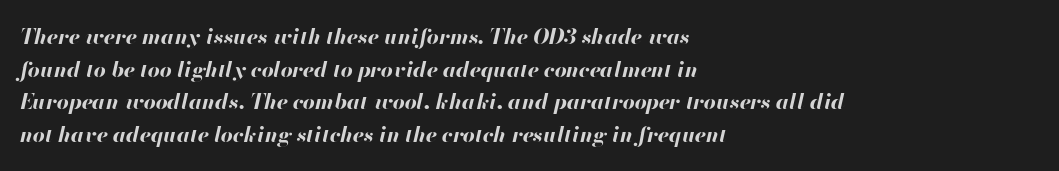
{"italic": "yes", "lean": "right", "slant_degrees": 13, "bold": "yes", "underline": "no", "align": "left", "line_spacing": "normal", "line_spacing_ratio": 1.55, "letter_spacing": "normal", "letter_spacing_em": 0.0, "glyph_px": 21}
